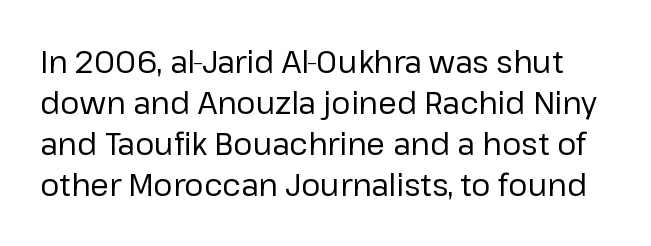
The image shows 30 px regular-weight sans-serif type, upright; set normal line spacing (1.37x), normal letter spacing, not underlined; low stroke contrast and a medium x-height.
